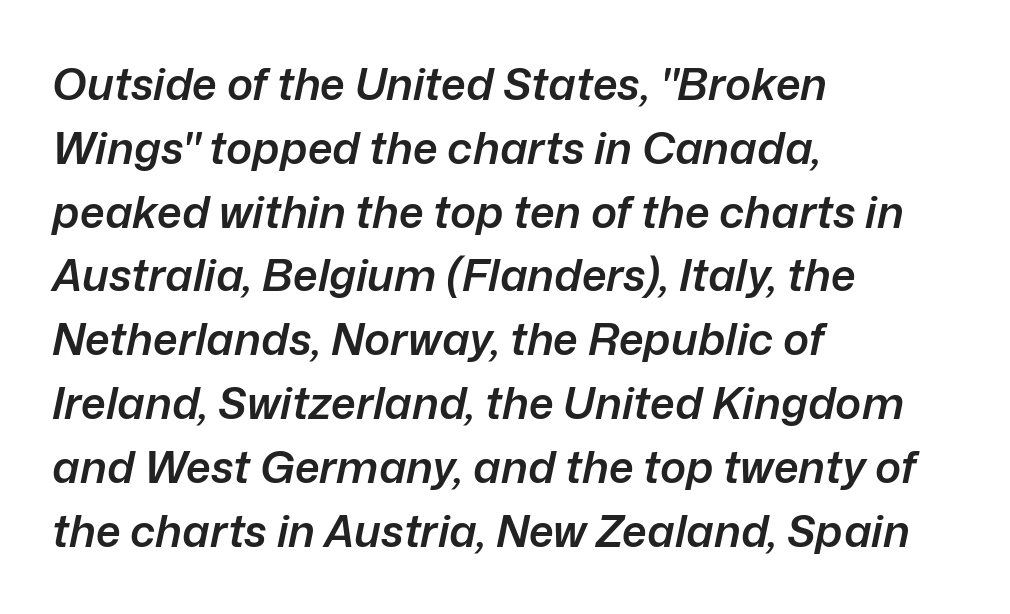
Plain, unruled lines of type. The tracking reads as untouched default to a designer's eye. The typesetting leans somewhat heavy: a semibold. Rows of type keep a routine distance in the vertical direction.
